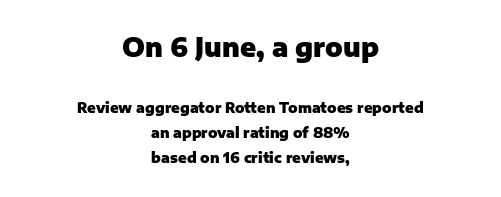
The image shows 26 px bold type, upright; set centered, line spacing 1.8x, normal letter spacing, not underlined; the first (top) block is 1.86x larger.
